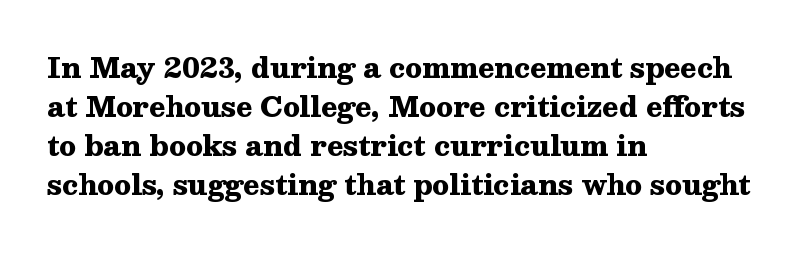
Q: Is the text bold? A: Yes.
Q: Is the text italic (slanted)? A: No, it is upright.
Q: Is the text underlined? A: No.
Q: How is the paragraph aligned? A: Left-aligned.
Q: Is the spacing between letters normal or unusually wide? A: Normal.
Q: Is the spacing between lines tight, normal or loose? A: Normal.
